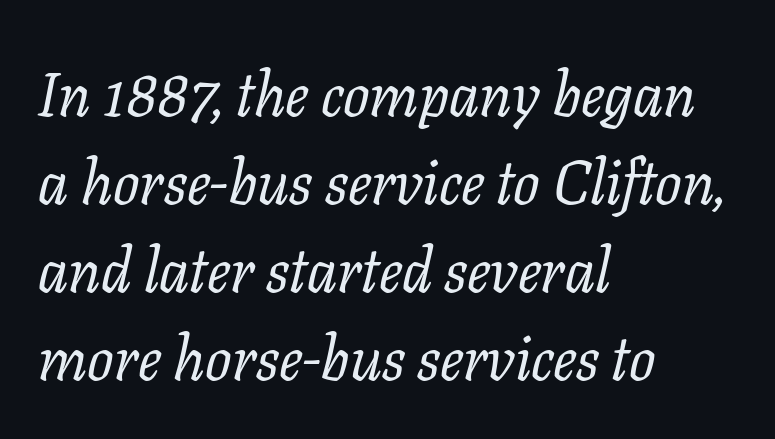
Q: Is the text bold? A: No.
Q: Is the text italic (slanted)? A: Yes, it leans right by about 11 degrees.
Q: Is the typeface a serif or a sans-serif typeface? A: Serif.
Q: Is the text underlined? A: No.
Q: How is the paragraph aligned? A: Left-aligned.
Q: Is the spacing between letters normal or unusually wide? A: Normal.
Q: Is the spacing between lines tight, normal or loose? A: Normal.
Q: Width (condensed, normal, or wide)? A: Normal.
Q: Stroke contrast? A: Low.
Q: x-height? A: Medium.
Q: Monospaced? A: No.
